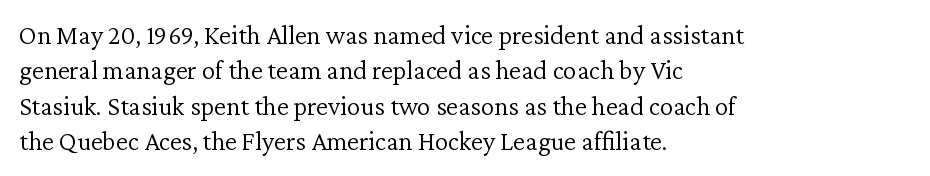
The image shows 27 px text type, upright; set left-aligned, normal line spacing (1.31x), normal letter spacing, not underlined.
